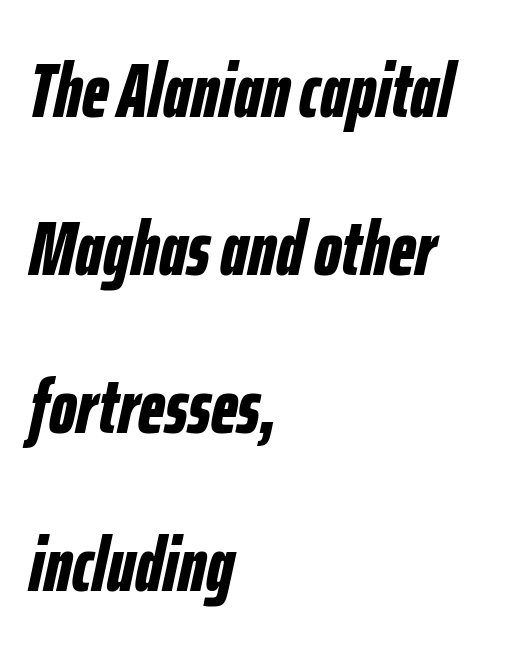
{"italic": "yes", "lean": "right", "slant_degrees": 12, "bold": "yes", "weight": "bold", "width": "condensed", "stroke_contrast": "low", "x_height": "medium", "monospaced": "no", "underline": "no", "align": "left", "line_spacing": "loose", "line_spacing_ratio": 2.05, "letter_spacing": "normal", "letter_spacing_em": 0.0, "glyph_px": 77}
